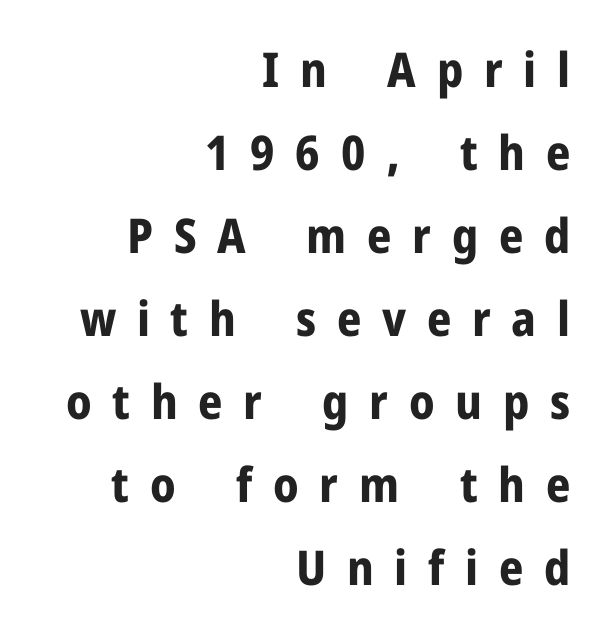
Each row of text sits above clean, open space. A student would call this right alignment; a typographer would say flush right, rag left. The font is running at its bold setting. The letters stand straight up with perfectly vertical stems. Here the designer chose a conventional face with non-uniform glyph widths. The letterforms stand isolated, each surrounded by extra space.
